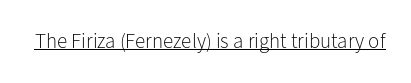
Q: Is the text bold? A: No.
Q: Is the text italic (slanted)? A: No, it is upright.
Q: Is the text underlined? A: Yes.
Q: Is the spacing between letters normal or unusually wide? A: Normal.
